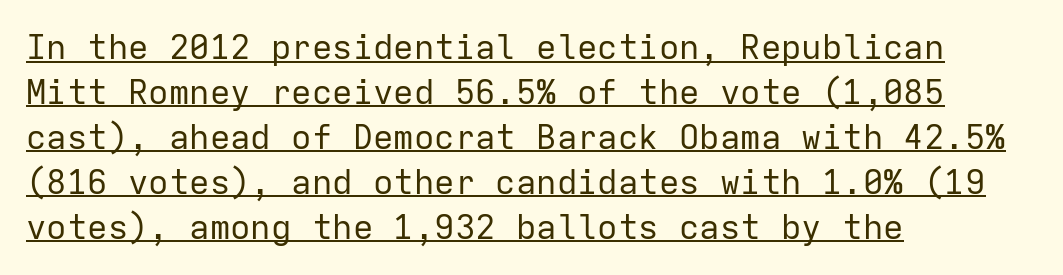
{"serif": "no", "italic": "no", "bold": "no", "weight": "regular", "width": "normal", "stroke_contrast": "low", "x_height": "medium", "monospaced": "yes", "underline": "yes", "align": "left", "line_spacing": "normal", "line_spacing_ratio": 1.32, "letter_spacing": "normal", "letter_spacing_em": 0.0, "glyph_px": 34}
